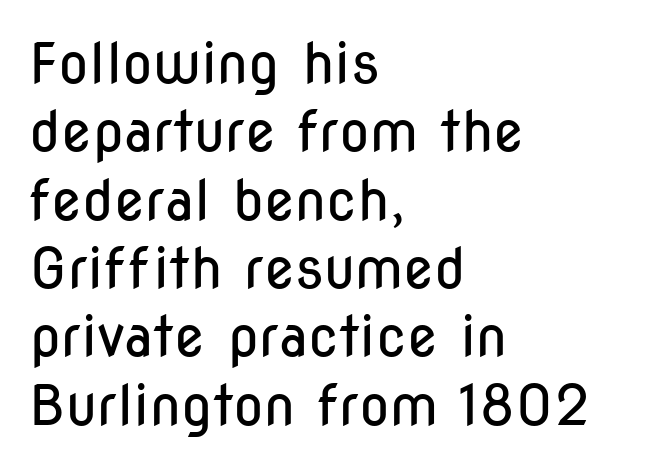
Q: Is the text bold? A: No.
Q: Is the text italic (slanted)? A: No, it is upright.
Q: Is the typeface a serif or a sans-serif typeface? A: Sans-serif.
Q: Is the text underlined? A: No.
Q: How is the paragraph aligned? A: Left-aligned.
Q: Is the spacing between letters normal or unusually wide? A: Normal.
Q: Width (condensed, normal, or wide)? A: Condensed.
Q: Stroke contrast? A: Low.
Q: x-height? A: Medium.
Q: Monospaced? A: No.
